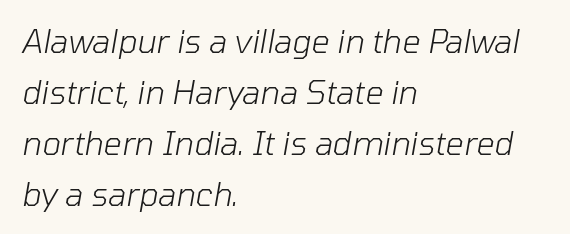
These lines are rendered in a variable-pitch font. The passage is arranged the way most books set body copy — flush left. Notice how descenders clear the ascenders below comfortably — that's standard leading. The font's italic variant was chosen for this text. Is the letter spacing exaggerated? No — it looks like the ordinary default. Caption: face not bold, strokes unweighted.
